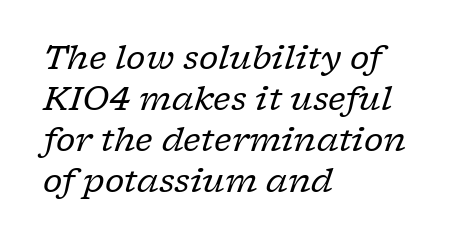
Q: Is the text bold? A: No.
Q: Is the text italic (slanted)? A: Yes, it leans right by about 17 degrees.
Q: Is the typeface a serif or a sans-serif typeface? A: Serif.
Q: Is the text underlined? A: No.
Q: How is the paragraph aligned? A: Left-aligned.
Q: Is the spacing between letters normal or unusually wide? A: Normal.
Q: Width (condensed, normal, or wide)? A: Normal.
Q: Stroke contrast? A: Low.
Q: x-height? A: Medium.
Q: Monospaced? A: No.
